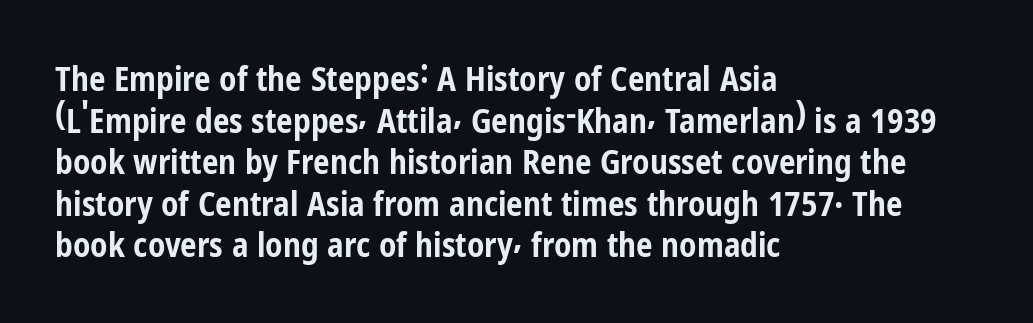
The image shows 33 px bold, condensed sans-serif type, upright; set left-aligned, normal line spacing (1.26x), normal letter spacing, not underlined; low stroke contrast and a medium x-height.
